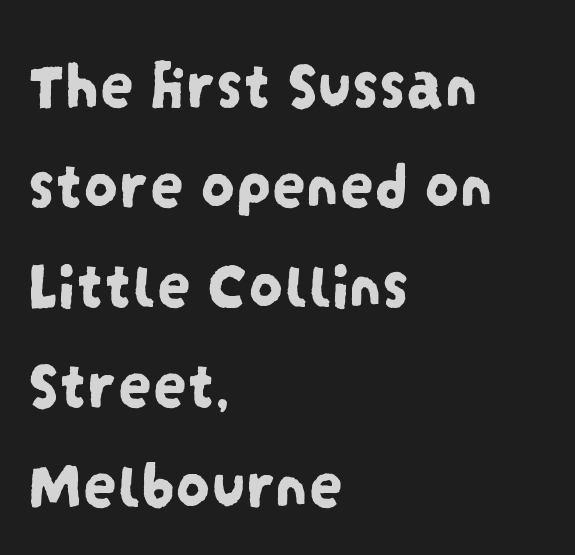
The image shows 68 px condensed sans-serif type; set left-aligned, normal line spacing (1.47x), normal letter spacing, not underlined; low stroke contrast and a large x-height.
